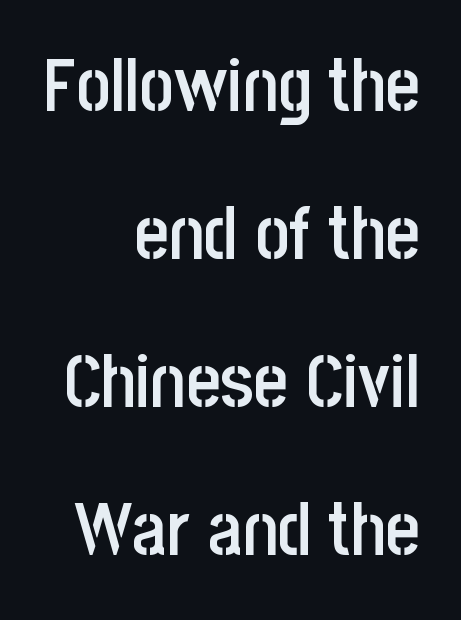
The image shows 74 px semibold, condensed sans-serif type, upright; set right-aligned, loose line spacing (2.0x), normal letter spacing, not underlined; low stroke contrast and a large x-height.
